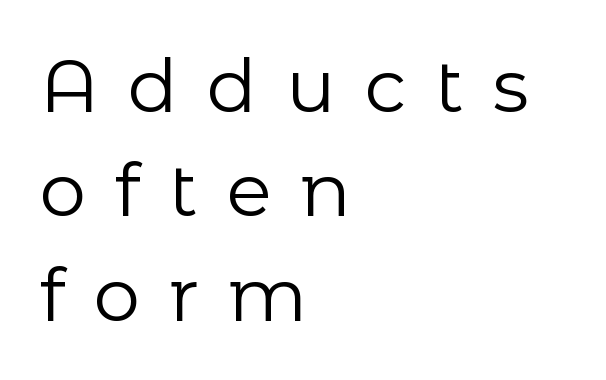
{"serif": "no", "italic": "no", "bold": "no", "weight": "regular", "width": "normal", "stroke_contrast": "low", "x_height": "medium", "monospaced": "no", "underline": "no", "align": "left", "line_spacing": "normal", "line_spacing_ratio": 1.41, "letter_spacing": "wide", "letter_spacing_em": 0.39, "glyph_px": 74}
